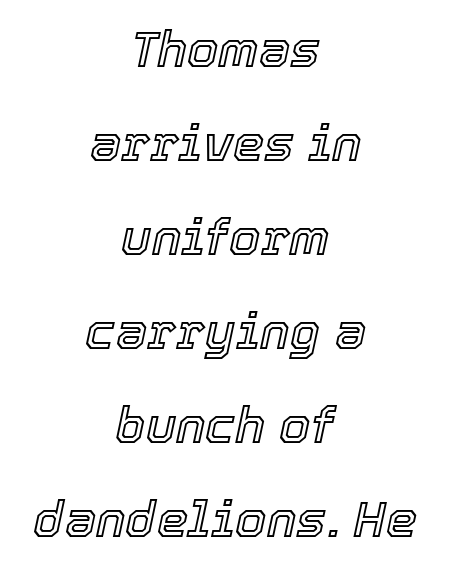
The image shows 50 px text type, italic (leaning right); set centered, line spacing 1.88x, normal letter spacing, not underlined; a medium x-height.
